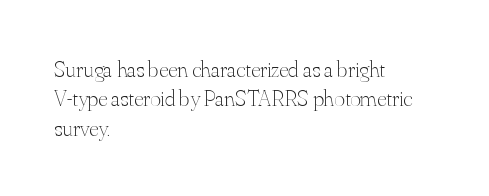
{"italic": "no", "bold": "no", "underline": "no", "align": "left", "line_spacing": "normal", "line_spacing_ratio": 1.28, "letter_spacing": "normal", "letter_spacing_em": 0.0, "glyph_px": 23}
